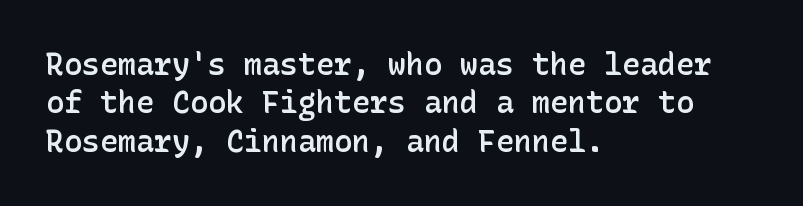
Q: Is the text bold? A: Semi-bold.
Q: Is the text italic (slanted)? A: No, it is upright.
Q: Is the typeface a serif or a sans-serif typeface? A: Sans-serif.
Q: Is the text underlined? A: No.
Q: How is the paragraph aligned? A: Left-aligned.
Q: Is the spacing between letters normal or unusually wide? A: Normal.
Q: Is the spacing between lines tight, normal or loose? A: Normal.
Q: Width (condensed, normal, or wide)? A: Normal.
Q: Stroke contrast? A: Low.
Q: x-height? A: Medium.
